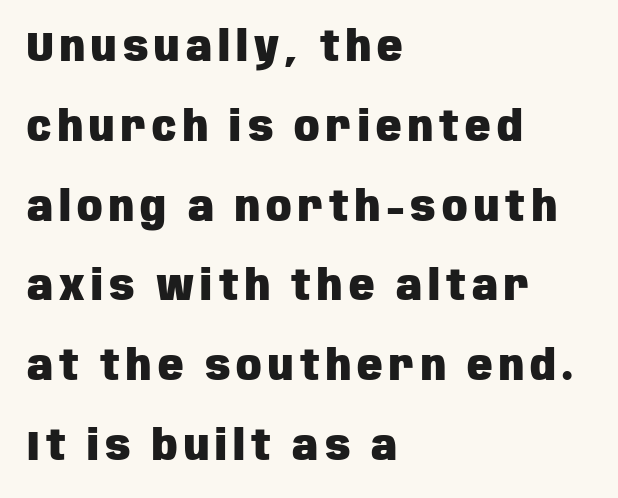
{"serif": "no", "italic": "no", "bold": "yes", "weight": "heavy", "width": "condensed", "stroke_contrast": "low", "x_height": "large", "monospaced": "no", "underline": "no", "align": "left", "line_spacing": "loose", "line_spacing_ratio": 1.9, "glyph_px": 42}
